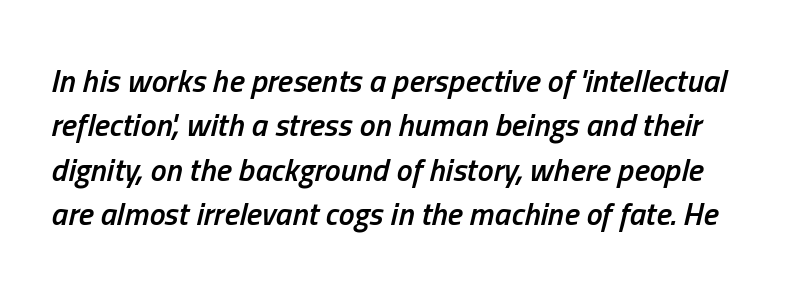
{"italic": "yes", "lean": "right", "slant_degrees": 13, "bold": "semi", "weight": "semibold", "width": "condensed", "stroke_contrast": "low", "x_height": "medium", "monospaced": "no", "underline": "no", "line_spacing": "normal", "line_spacing_ratio": 1.39, "letter_spacing": "normal", "letter_spacing_em": 0.0, "glyph_px": 32}
